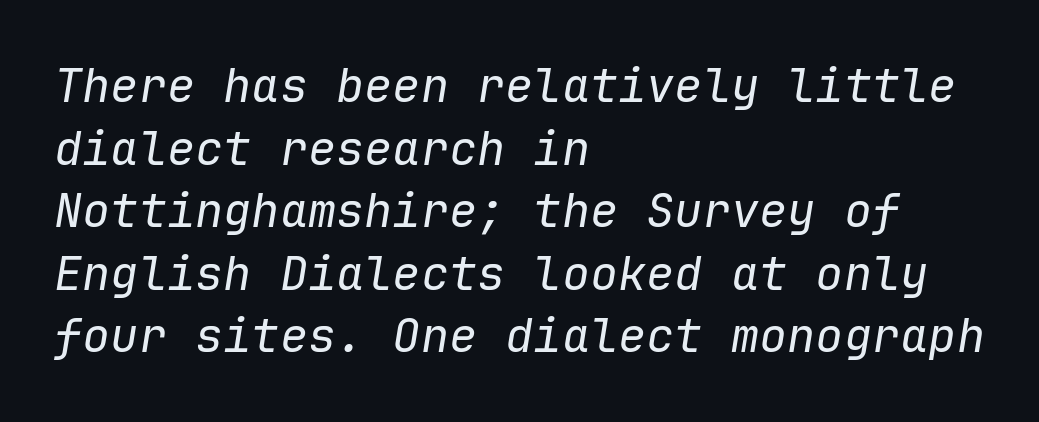
The image shows 47 px regular-weight type, italic (leaning right), monospaced; set left-aligned, normal line spacing (1.33x), normal letter spacing, not underlined; low stroke contrast and a medium x-height.
